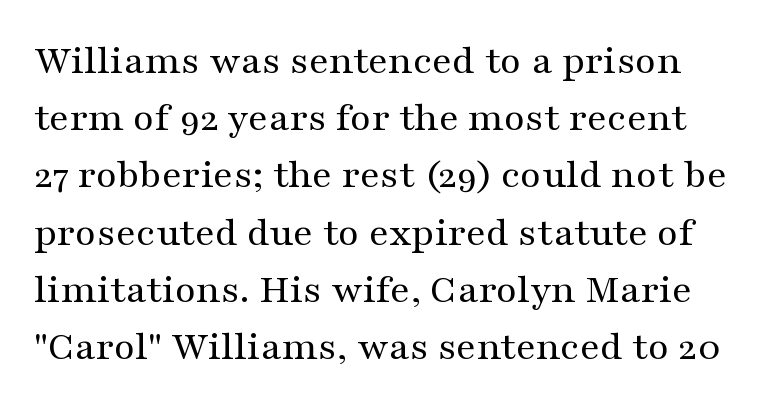
The image shows 43 px regular-weight, wide serif type, upright; set normal line spacing (1.33x), normal letter spacing, not underlined; medium stroke contrast and a medium x-height.
